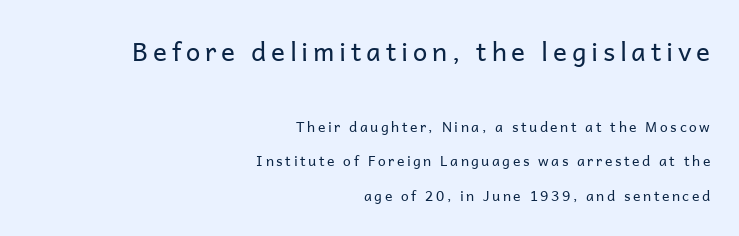
Here the first block reads like a headline and the second like body copy. Nothing heavy about these letters — not bold at all. Posture: straight, roman, zero tilt. These lines are set flush right with a ragged left edge. Each row of text sits above clean, open space.
